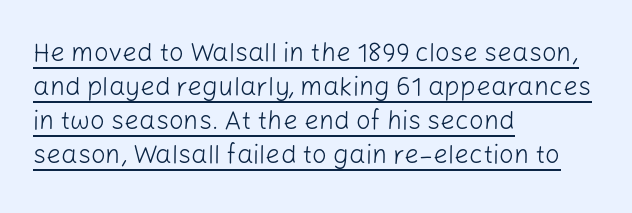
Decoration check: the copy is underlined. No extra ink here — the face is not bold. Every row of glyphs begins at an identical x-position on the left. This rendering leaves character spacing at its baseline value. Every character sits straight up, as roman type does.
